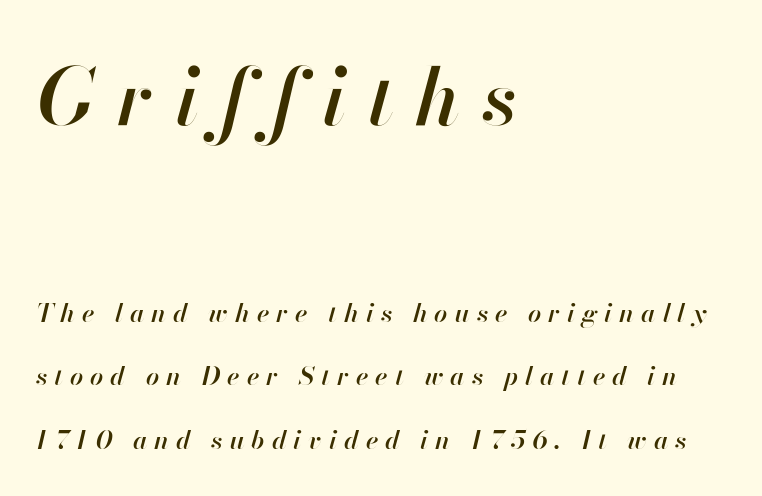
Q: Is the text bold? A: Semi-bold.
Q: Is the text italic (slanted)? A: Yes, it leans right by about 13 degrees.
Q: Is the text underlined? A: No.
Q: How is the paragraph aligned? A: Left-aligned.
Q: Is the spacing between letters normal or unusually wide? A: Unusually wide.
Q: Is the spacing between lines tight, normal or loose? A: Loose.
Q: Which block of text is set in a larger size, the first (top) or the second (bottom)? A: The first (top) one.
Q: Width (condensed, normal, or wide)? A: Normal.
Q: Stroke contrast? A: High.
Q: x-height? A: Small.
Q: Monospaced? A: No.
